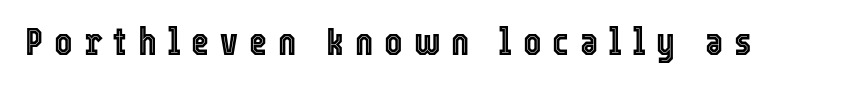
Q: Is the text italic (slanted)? A: No, it is upright.
Q: Is the text underlined? A: No.
Q: Is the spacing between letters normal or unusually wide? A: Unusually wide.
Q: Width (condensed, normal, or wide)? A: Condensed.
Q: x-height? A: Medium.
Q: Monospaced? A: No.
